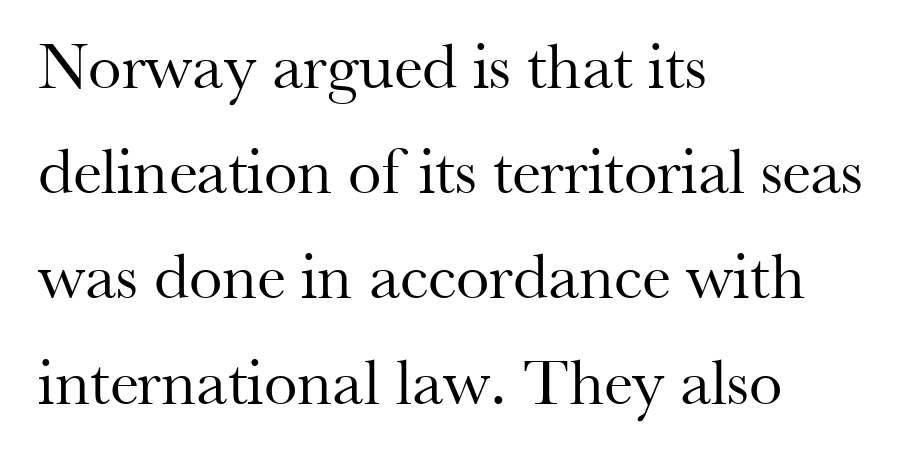
Q: Is the text bold? A: No.
Q: Is the text italic (slanted)? A: No, it is upright.
Q: Is the typeface a serif or a sans-serif typeface? A: Serif.
Q: Is the text underlined? A: No.
Q: How is the paragraph aligned? A: Left-aligned.
Q: Is the spacing between letters normal or unusually wide? A: Normal.
Q: Is the spacing between lines tight, normal or loose? A: Normal.
Q: Width (condensed, normal, or wide)? A: Normal.
Q: Stroke contrast? A: Medium.
Q: x-height? A: Small.
Q: Monospaced? A: No.
